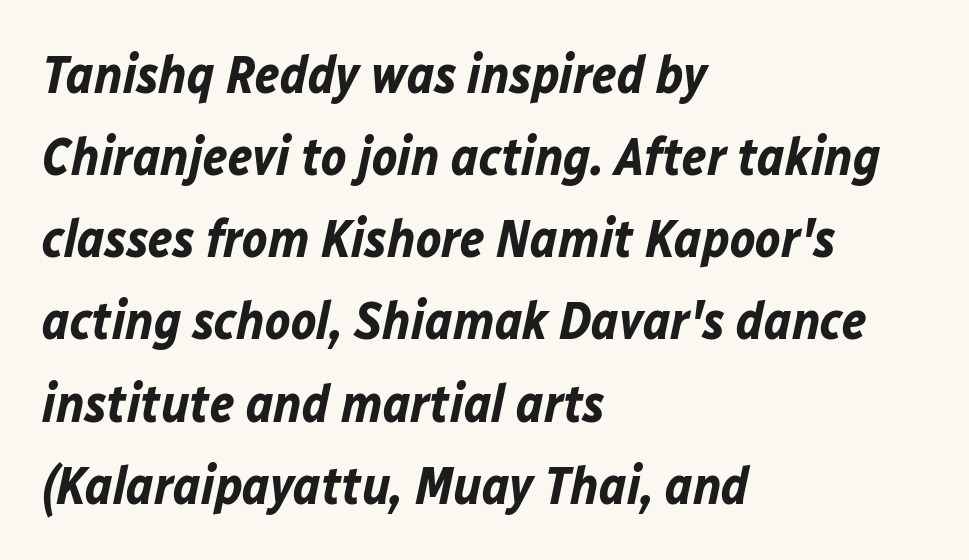
Visually the block forms a straight wall on the left and a jagged coastline on the right. Here the designer chose a conventional face with non-uniform glyph widths. Notice how thick the strokes are: this is what a full bold looks like. This is oblique type, the kind used for emphasis or titles. Look at the tracking — it's just the regular setting, nothing added. Only glyphs here, with clear space below each row.
